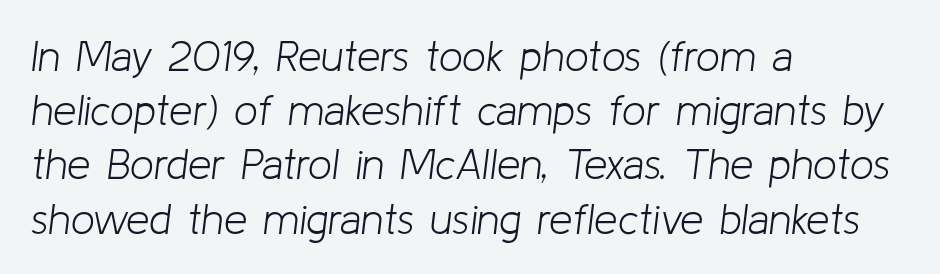
The typeface has the unassuming heft of standard copy or less. The letters sit at their default tracking, neither squeezed nor spread. Proportional: the letters do not fall into vertical columns. Baseline-to-baseline distance is the conventional proportion of letter height. Bare-footed words on every line.
